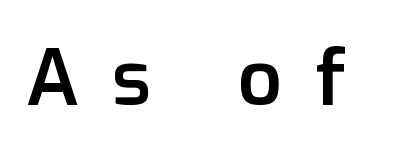
{"serif": "no", "italic": "no", "bold": "semi", "weight": "semibold", "width": "normal", "stroke_contrast": "low", "x_height": "medium", "monospaced": "no", "underline": "no", "letter_spacing": "wide", "letter_spacing_em": 0.42, "glyph_px": 78}
